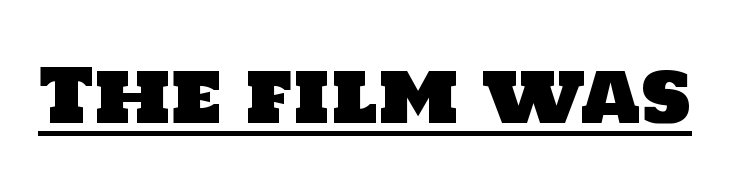
Q: Is the typeface a serif or a sans-serif typeface? A: Sans-serif.
Q: Is the text underlined? A: Yes.
Q: Is the spacing between letters normal or unusually wide? A: Normal.
Q: Width (condensed, normal, or wide)? A: Normal.
Q: Stroke contrast? A: Low.
Q: x-height? A: Large.
Q: Monospaced? A: No.
